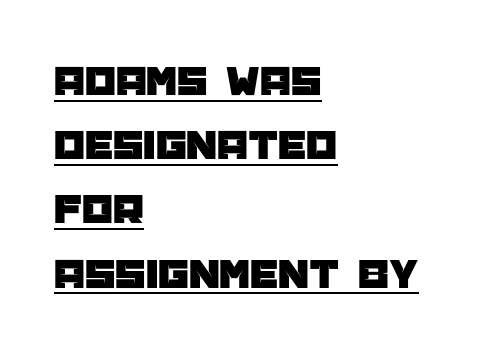
Proportional: the letters do not fall into vertical columns. Typeset ragged right — the left edge is the straight one. Observe the absence of serifs on each vertical stroke in this sample. A roman cut, with each character standing at attention.
